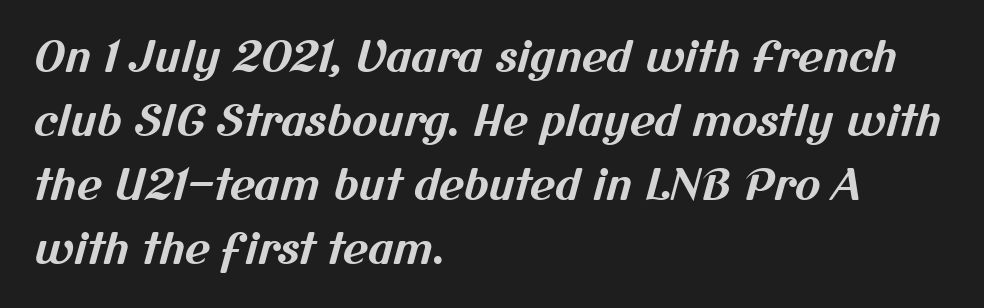
The image shows 43 px bold sans-serif type; set left-aligned, normal line spacing (1.49x), normal letter spacing, not underlined; medium stroke contrast and a medium x-height.
